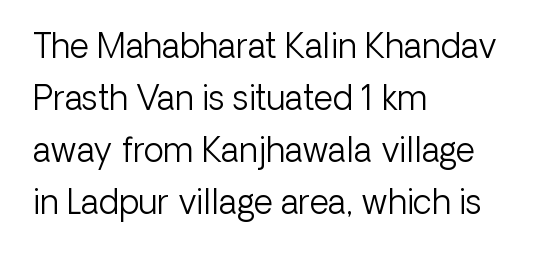
Q: Is the text bold? A: No.
Q: Is the text italic (slanted)? A: No, it is upright.
Q: Is the typeface a serif or a sans-serif typeface? A: Sans-serif.
Q: Is the text underlined? A: No.
Q: How is the paragraph aligned? A: Left-aligned.
Q: Is the spacing between letters normal or unusually wide? A: Normal.
Q: Is the spacing between lines tight, normal or loose? A: Normal.
Q: Width (condensed, normal, or wide)? A: Normal.
Q: Stroke contrast? A: Low.
Q: x-height? A: Medium.
Q: Monospaced? A: No.
